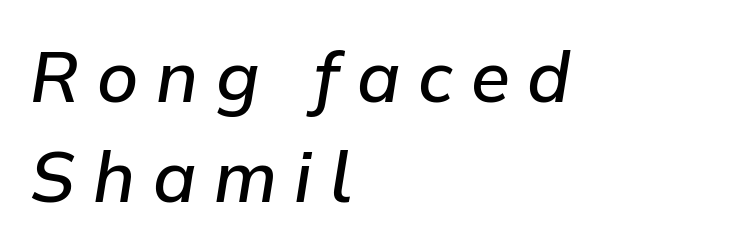
The image shows 71 px semibold type, italic (leaning right); set left-aligned, normal line spacing (1.41x), unusually wide letter spacing (+0.25 em), not underlined; low stroke contrast and a medium x-height.
